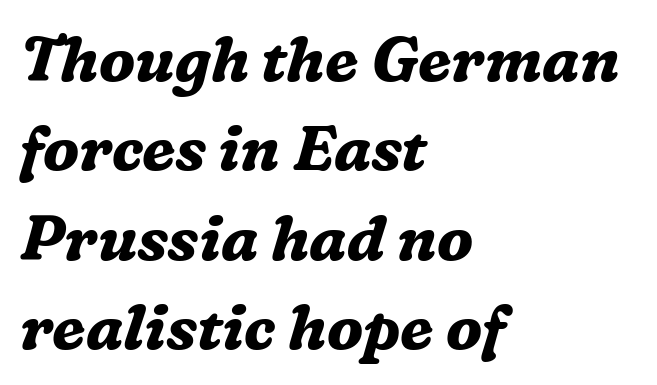
{"serif": "yes", "italic": "yes", "lean": "right", "slant_degrees": 16, "bold": "yes", "weight": "bold", "width": "normal", "stroke_contrast": "medium", "x_height": "medium", "monospaced": "no", "underline": "no", "align": "left", "line_spacing": "normal", "line_spacing_ratio": 1.44, "letter_spacing": "normal", "letter_spacing_em": 0.0, "glyph_px": 62}
